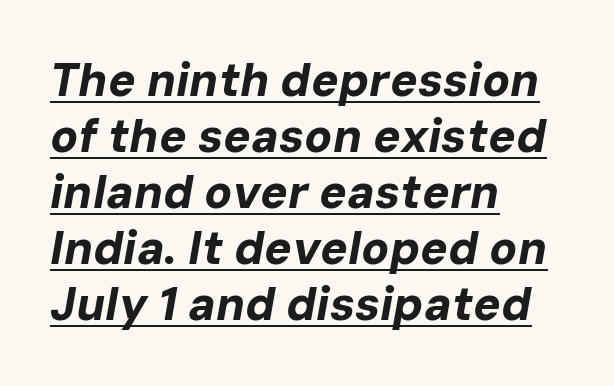
The image shows 46 px bold type, italic (leaning right); set left-aligned, line spacing 1.22x, normal letter spacing, underlined; low stroke contrast and a medium x-height.
